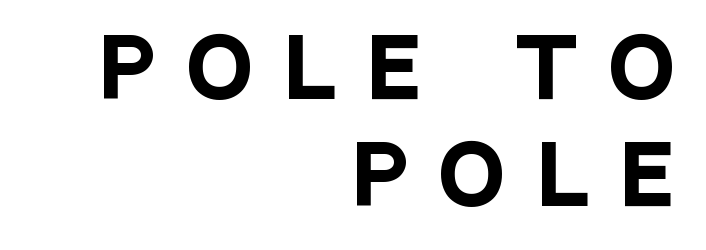
Q: Is the text bold? A: Yes.
Q: Is the text italic (slanted)? A: No, it is upright.
Q: Is the typeface a serif or a sans-serif typeface? A: Sans-serif.
Q: Is the text underlined? A: No.
Q: How is the paragraph aligned? A: Right-aligned.
Q: Is the spacing between letters normal or unusually wide? A: Unusually wide.
Q: Is the spacing between lines tight, normal or loose? A: Normal.
Q: Width (condensed, normal, or wide)? A: Condensed.
Q: Stroke contrast? A: Low.
Q: x-height? A: Large.
Q: Monospaced? A: No.
